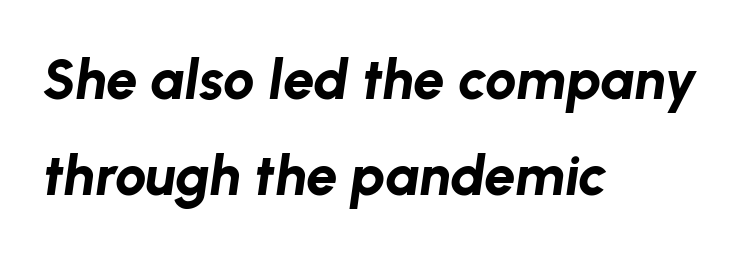
Standard letterfit; no display-style spreading of the glyphs. Think of a printed novel: that variable character pitch is what you see here. Descenders are the only things crossing below the line. Slant detected: the letters are inclined.
